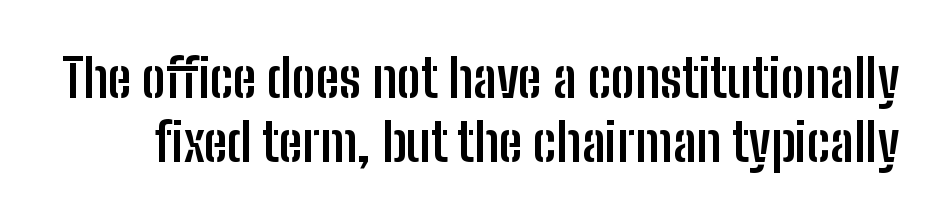
Q: Is the text bold? A: Yes.
Q: Is the text italic (slanted)? A: No, it is upright.
Q: Is the typeface a serif or a sans-serif typeface? A: Sans-serif.
Q: Is the text underlined? A: No.
Q: Is the spacing between letters normal or unusually wide? A: Normal.
Q: Width (condensed, normal, or wide)? A: Condensed.
Q: Stroke contrast? A: Low.
Q: x-height? A: Medium.
Q: Monospaced? A: No.
